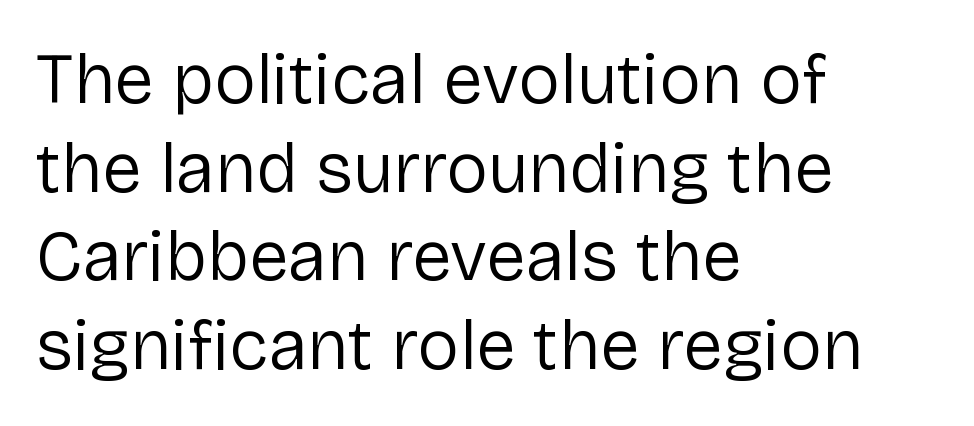
Q: Is the text bold? A: No.
Q: Is the text italic (slanted)? A: No, it is upright.
Q: Is the typeface a serif or a sans-serif typeface? A: Sans-serif.
Q: Is the text underlined? A: No.
Q: How is the paragraph aligned? A: Left-aligned.
Q: Is the spacing between letters normal or unusually wide? A: Normal.
Q: Is the spacing between lines tight, normal or loose? A: Normal.
Q: Width (condensed, normal, or wide)? A: Normal.
Q: Stroke contrast? A: Low.
Q: x-height? A: Medium.
Q: Monospaced? A: No.
